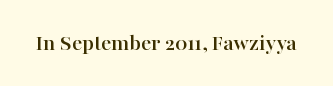
Q: Is the text italic (slanted)? A: No, it is upright.
Q: Is the text underlined? A: No.
Q: Is the spacing between letters normal or unusually wide? A: Normal.
